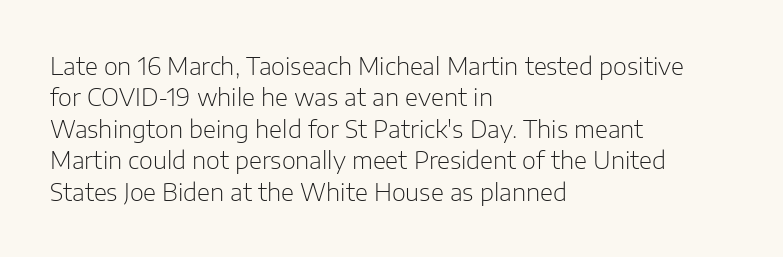
What stands out about the letter spacing? Nothing — it is the standard amount. Unmarked baselines from the first word to the last. The rendering anchors every line to the left-hand side. Regarding leading, the lines here are spaced in the standard way. Compared with a typical body face, this is equally light or lighter still. In terms of posture, this sample is upright.
